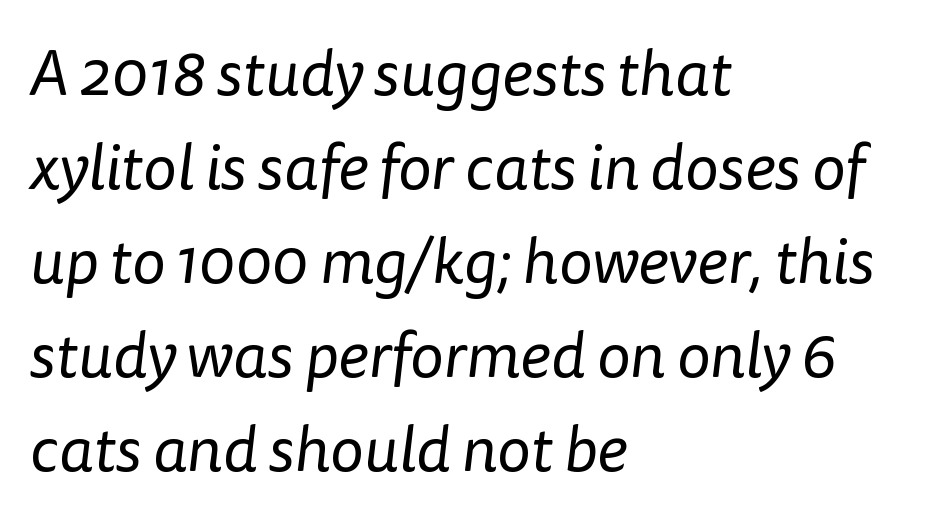
Q: Is the text bold? A: No.
Q: Is the typeface a serif or a sans-serif typeface? A: Sans-serif.
Q: Is the text underlined? A: No.
Q: How is the paragraph aligned? A: Left-aligned.
Q: Is the spacing between letters normal or unusually wide? A: Normal.
Q: Is the spacing between lines tight, normal or loose? A: Normal.
Q: Width (condensed, normal, or wide)? A: Normal.
Q: Stroke contrast? A: Low.
Q: x-height? A: Medium.
Q: Monospaced? A: No.
